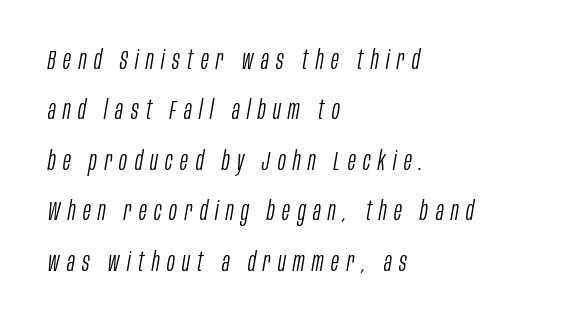
The image shows 26 px text type, italic (leaning right); set left-aligned, loose line spacing (1.94x), unusually wide letter spacing (+0.29 em), not underlined.
